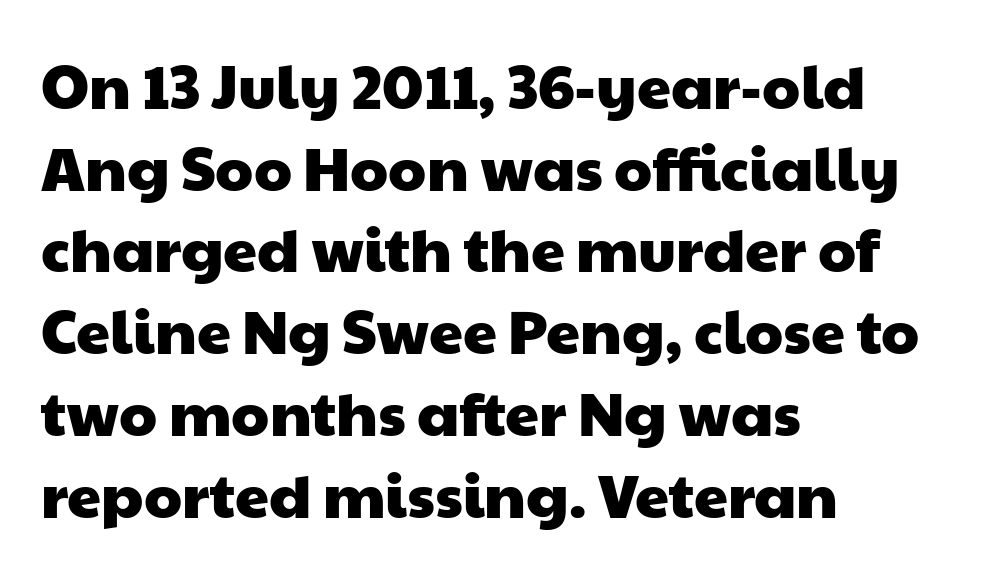
{"serif": "no", "width": "wide", "stroke_contrast": "low", "x_height": "medium", "monospaced": "no", "underline": "no", "align": "left", "line_spacing": "normal", "line_spacing_ratio": 1.34, "letter_spacing": "normal", "letter_spacing_em": 0.0, "glyph_px": 61}
